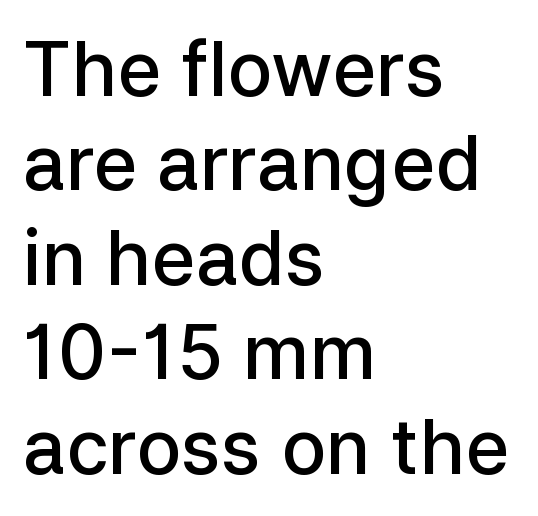
Q: Is the text bold? A: Semi-bold.
Q: Is the text italic (slanted)? A: No, it is upright.
Q: Is the typeface a serif or a sans-serif typeface? A: Sans-serif.
Q: Is the text underlined? A: No.
Q: How is the paragraph aligned? A: Left-aligned.
Q: Is the spacing between letters normal or unusually wide? A: Normal.
Q: Is the spacing between lines tight, normal or loose? A: Normal.
Q: Width (condensed, normal, or wide)? A: Normal.
Q: Stroke contrast? A: Low.
Q: x-height? A: Medium.
Q: Monospaced? A: No.
